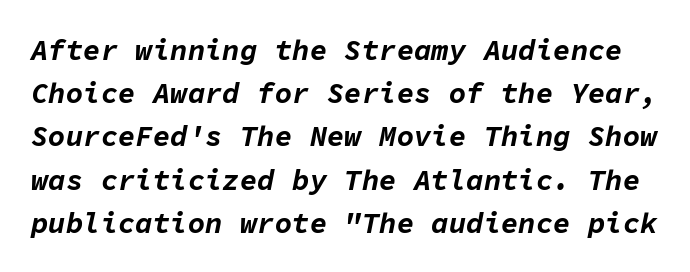
Q: Is the text bold? A: Yes.
Q: Is the text italic (slanted)? A: Yes, it leans right by about 11 degrees.
Q: Is the text underlined? A: No.
Q: Is the spacing between letters normal or unusually wide? A: Normal.
Q: Is the spacing between lines tight, normal or loose? A: Normal.
Q: Width (condensed, normal, or wide)? A: Normal.
Q: Stroke contrast? A: Low.
Q: x-height? A: Medium.
Q: Monospaced? A: Yes.
